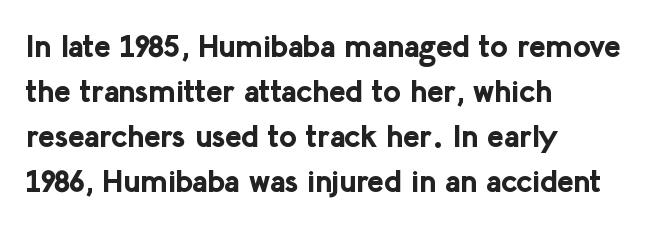
{"serif": "no", "italic": "no", "bold": "yes", "weight": "bold", "width": "normal", "stroke_contrast": "low", "x_height": "medium", "monospaced": "no", "underline": "no", "align": "left", "line_spacing": "normal", "line_spacing_ratio": 1.45, "letter_spacing": "normal", "letter_spacing_em": 0.0, "glyph_px": 31}
